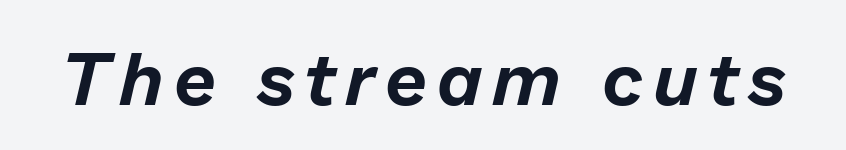
The face used here is proportionally spaced, like ordinary book or web type. Quick note: italic. The specimen omits any rule beneath the text block's lines.
